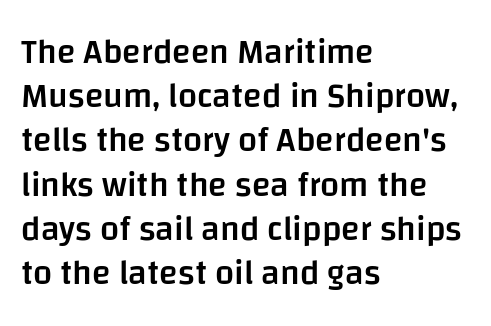
Q: Is the text bold? A: Semi-bold.
Q: Is the text italic (slanted)? A: No, it is upright.
Q: Is the typeface a serif or a sans-serif typeface? A: Sans-serif.
Q: Is the text underlined? A: No.
Q: How is the paragraph aligned? A: Left-aligned.
Q: Is the spacing between letters normal or unusually wide? A: Normal.
Q: Is the spacing between lines tight, normal or loose? A: Normal.
Q: Width (condensed, normal, or wide)? A: Normal.
Q: Stroke contrast? A: Low.
Q: x-height? A: Large.
Q: Monospaced? A: No.
